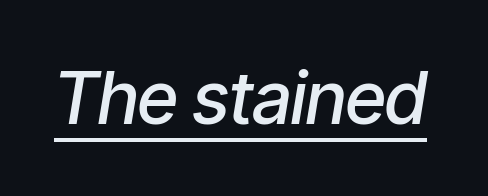
Q: Is the text bold? A: Semi-bold.
Q: Is the text italic (slanted)? A: Yes, it leans right by about 9 degrees.
Q: Is the text underlined? A: Yes.
Q: Is the spacing between letters normal or unusually wide? A: Normal.
Q: Width (condensed, normal, or wide)? A: Condensed.
Q: Stroke contrast? A: Low.
Q: x-height? A: Medium.
Q: Monospaced? A: No.
